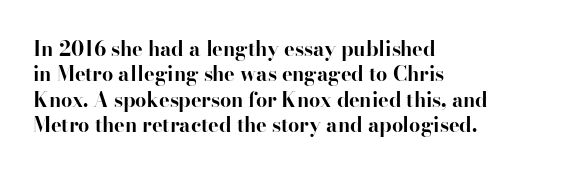
Characters follow at the spacing the type designer built in. What's the leading like? Ordinary, nothing unusual. Horizontal alignment here is leftward, the default for most running prose. The words here are not underlined. The typesetting leans heavy: a genuine bold.
